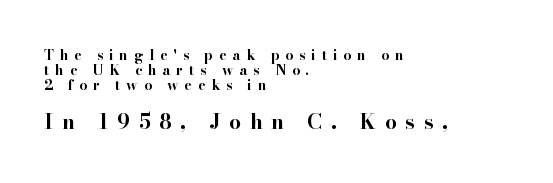
Q: Is the text bold? A: Yes.
Q: Is the text italic (slanted)? A: No, it is upright.
Q: Is the text underlined? A: No.
Q: How is the paragraph aligned? A: Left-aligned.
Q: Is the spacing between letters normal or unusually wide? A: Unusually wide.
Q: Is the spacing between lines tight, normal or loose? A: Tight.
Q: Which block of text is set in a larger size, the first (top) or the second (bottom)? A: The second (bottom) one.
